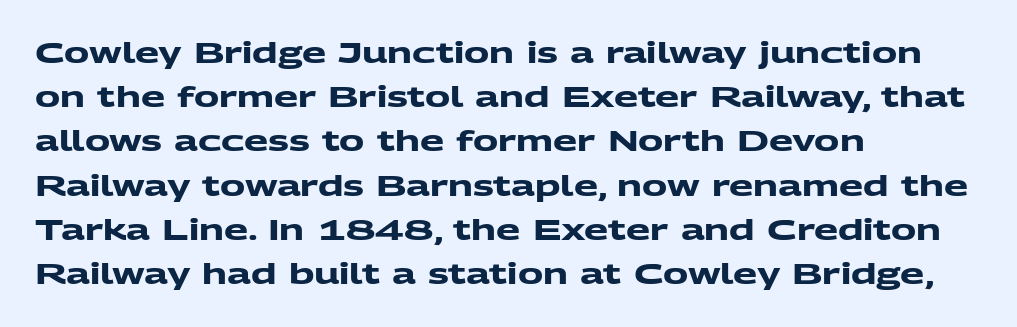
{"serif": "no", "bold": "yes", "weight": "heavy", "width": "wide", "stroke_contrast": "medium", "x_height": "medium", "monospaced": "no", "underline": "no", "align": "left", "line_spacing": "normal", "line_spacing_ratio": 1.58, "letter_spacing": "normal", "letter_spacing_em": 0.0, "glyph_px": 28}
